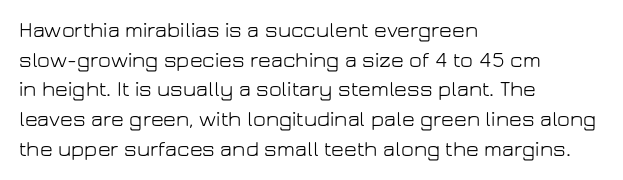
Q: Is the text bold? A: No.
Q: Is the text italic (slanted)? A: No, it is upright.
Q: Is the text underlined? A: No.
Q: How is the paragraph aligned? A: Left-aligned.
Q: Is the spacing between letters normal or unusually wide? A: Normal.
Q: Is the spacing between lines tight, normal or loose? A: Normal.
